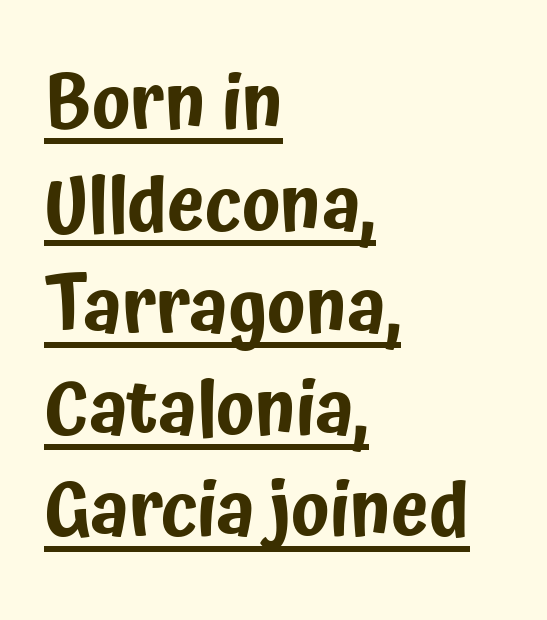
Q: Is the text italic (slanted)? A: No, it is upright.
Q: Is the typeface a serif or a sans-serif typeface? A: Sans-serif.
Q: Is the text underlined? A: Yes.
Q: How is the paragraph aligned? A: Left-aligned.
Q: Is the spacing between letters normal or unusually wide? A: Normal.
Q: Is the spacing between lines tight, normal or loose? A: Normal.
Q: Width (condensed, normal, or wide)? A: Condensed.
Q: Stroke contrast? A: Low.
Q: x-height? A: Medium.
Q: Monospaced? A: No.
